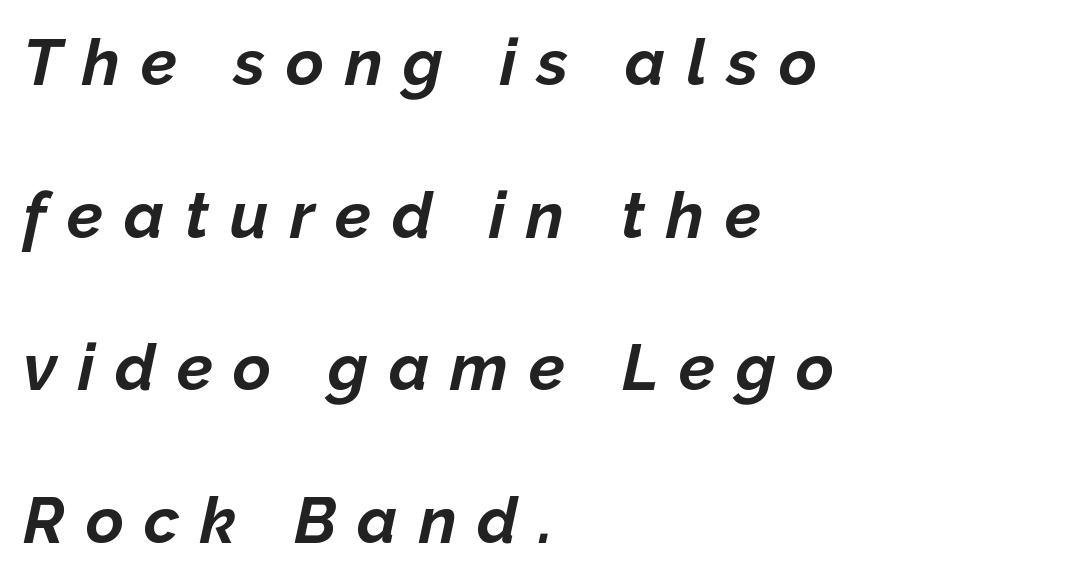
The image shows 65 px bold type, italic (leaning right); set left-aligned, loose line spacing (2.35x), unusually wide letter spacing (+0.32 em), not underlined; low stroke contrast and a medium x-height.
